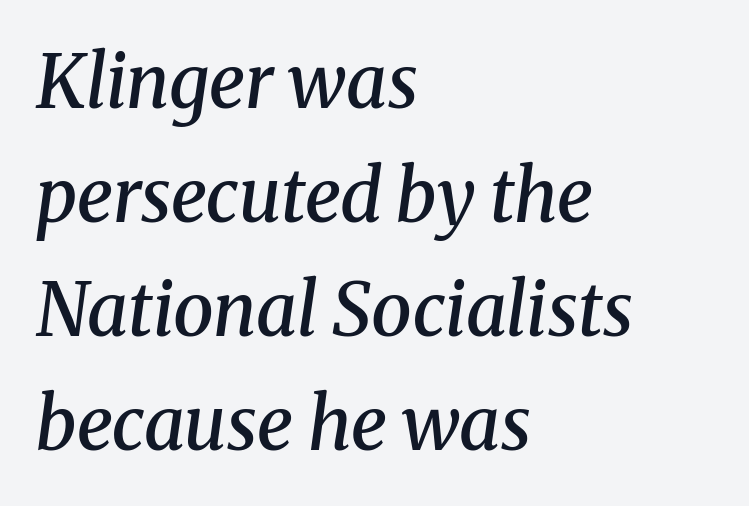
Q: Is the text bold? A: Semi-bold.
Q: Is the text italic (slanted)? A: Yes, it leans right by about 8 degrees.
Q: Is the typeface a serif or a sans-serif typeface? A: Serif.
Q: Is the text underlined? A: No.
Q: How is the paragraph aligned? A: Left-aligned.
Q: Is the spacing between letters normal or unusually wide? A: Normal.
Q: Is the spacing between lines tight, normal or loose? A: Normal.
Q: Width (condensed, normal, or wide)? A: Normal.
Q: Stroke contrast? A: Medium.
Q: x-height? A: Medium.
Q: Monospaced? A: No.
